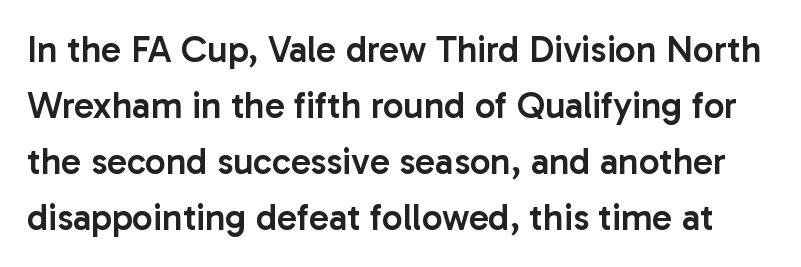
Q: Is the text bold? A: Semi-bold.
Q: Is the text italic (slanted)? A: No, it is upright.
Q: Is the typeface a serif or a sans-serif typeface? A: Sans-serif.
Q: Is the text underlined? A: No.
Q: Is the spacing between letters normal or unusually wide? A: Normal.
Q: Is the spacing between lines tight, normal or loose? A: Normal.
Q: Width (condensed, normal, or wide)? A: Normal.
Q: Stroke contrast? A: Low.
Q: x-height? A: Medium.
Q: Monospaced? A: No.
